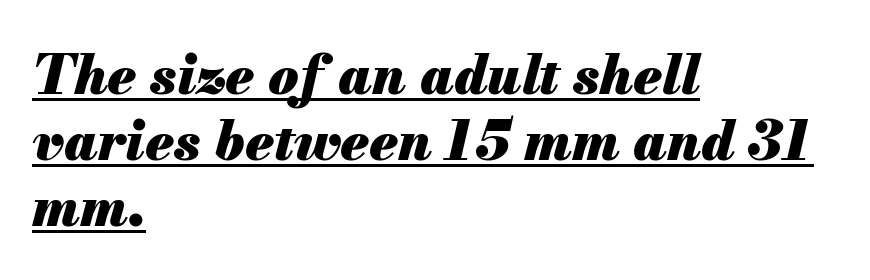
The image shows 55 px heavy type, italic (leaning right); set left-aligned, line spacing 1.2x, normal letter spacing, underlined; medium stroke contrast and a small x-height.
